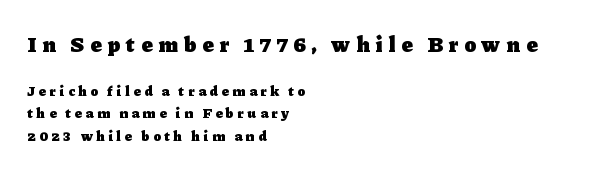
Q: Is the text bold? A: Yes.
Q: Is the text italic (slanted)? A: No, it is upright.
Q: Is the text underlined? A: No.
Q: How is the paragraph aligned? A: Left-aligned.
Q: Is the spacing between letters normal or unusually wide? A: Unusually wide.
Q: Is the spacing between lines tight, normal or loose? A: Normal.
Q: Which block of text is set in a larger size, the first (top) or the second (bottom)? A: The first (top) one.
